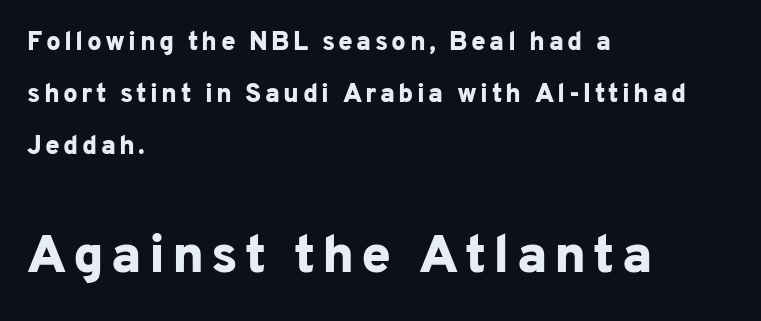
The image shows 53 px bold sans-serif type, upright; set left-aligned, loose line spacing (2.0x), not underlined; the second (bottom) block is 2.04x larger; low stroke contrast and a medium x-height.
